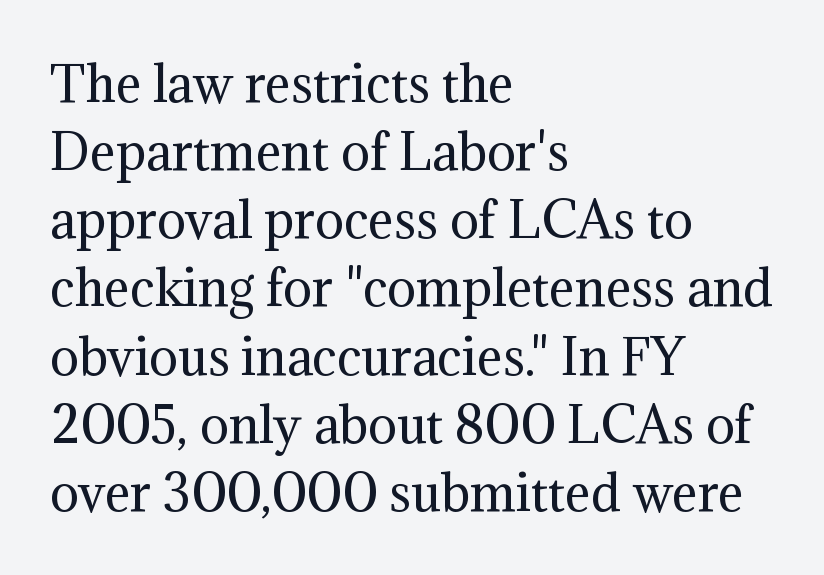
Check under the words: just untouched page. The letters stand straight up with perfectly vertical stems. Serifs: yes, visible at the terminals of the letterforms. Regarding leading, the lines here are spaced in the standard way. Think standard paragraph weight, or any step lighter than that. Horizontally, the lines are justified to the leading edge only.
